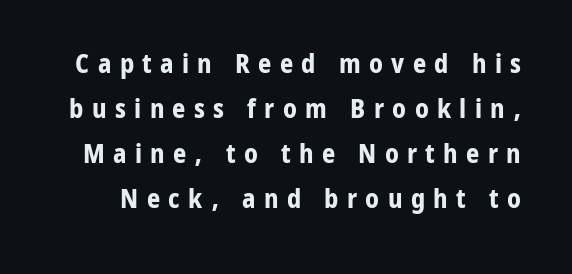
{"italic": "no", "bold": "yes", "underline": "no", "line_spacing_ratio": 1.73, "letter_spacing": "wide", "letter_spacing_em": 0.32, "glyph_px": 26}
